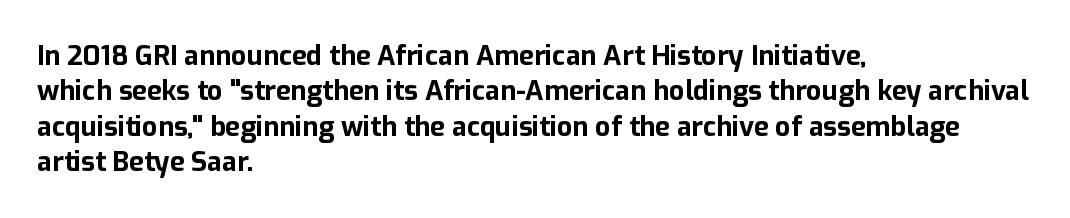
A clean baseline with only descenders dipping below it. These lines stack with their left ends in a neat column. Regular leading. Pretty heavy lettering here — definitely bold. Does extra space separate the letters? No, they use regular spacing.
